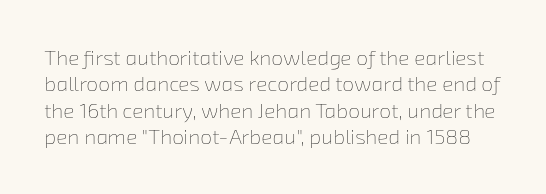
Q: Is the text bold? A: No.
Q: Is the text underlined? A: No.
Q: Is the spacing between letters normal or unusually wide? A: Normal.
Q: Is the spacing between lines tight, normal or loose? A: Normal.
